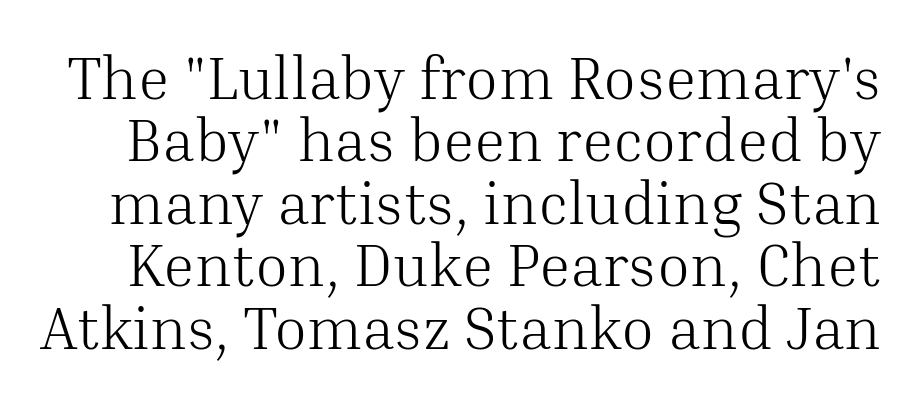
The letters advance in unequal steps, a hallmark of proportional type. Descenders hang freely into open space. Vertical spacing — tight. In terms of posture, this sample is upright.
